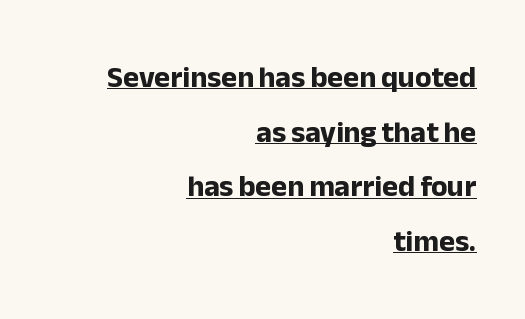
Q: Is the text bold? A: Yes.
Q: Is the text italic (slanted)? A: No, it is upright.
Q: Is the typeface a serif or a sans-serif typeface? A: Sans-serif.
Q: Is the text underlined? A: Yes.
Q: How is the paragraph aligned? A: Right-aligned.
Q: Is the spacing between letters normal or unusually wide? A: Normal.
Q: Width (condensed, normal, or wide)? A: Normal.
Q: Stroke contrast? A: Low.
Q: x-height? A: Medium.
Q: Monospaced? A: No.
